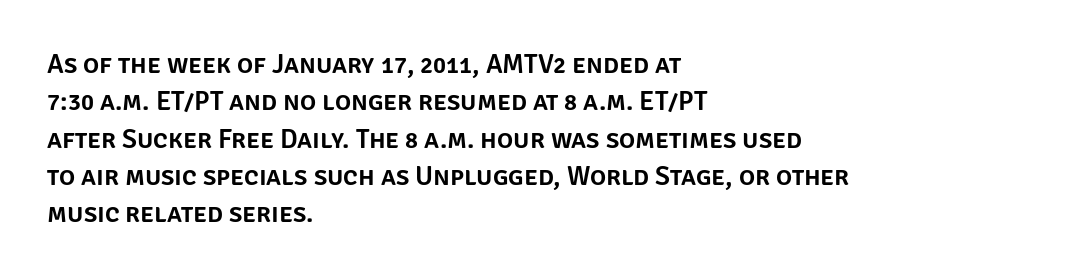
Q: Is the text italic (slanted)? A: No, it is upright.
Q: Is the text underlined? A: No.
Q: How is the paragraph aligned? A: Left-aligned.
Q: Is the spacing between letters normal or unusually wide? A: Normal.
Q: Is the spacing between lines tight, normal or loose? A: Normal.
